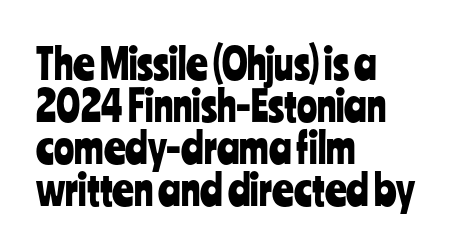
The image shows 42 px condensed sans-serif type, upright; set left-aligned, tight line spacing (1.0x), normal letter spacing, not underlined; low stroke contrast and a medium x-height.
